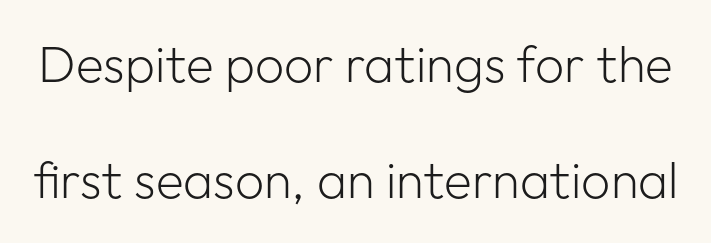
{"serif": "no", "italic": "no", "bold": "no", "weight": "light", "width": "normal", "stroke_contrast": "low", "x_height": "medium", "monospaced": "no", "underline": "no", "line_spacing": "loose", "line_spacing_ratio": 2.27, "letter_spacing": "normal", "letter_spacing_em": 0.0, "glyph_px": 51}
